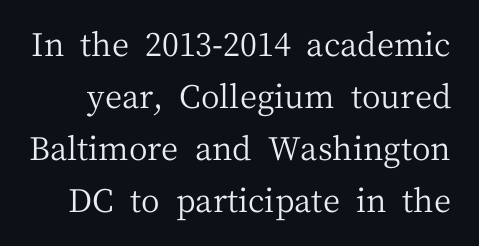
Q: Is the text bold? A: No.
Q: Is the text italic (slanted)? A: No, it is upright.
Q: Is the typeface a serif or a sans-serif typeface? A: Serif.
Q: Is the text underlined? A: No.
Q: Is the spacing between letters normal or unusually wide? A: Normal.
Q: Is the spacing between lines tight, normal or loose? A: Normal.
Q: Width (condensed, normal, or wide)? A: Normal.
Q: Stroke contrast? A: Medium.
Q: x-height? A: Medium.
Q: Monospaced? A: No.
